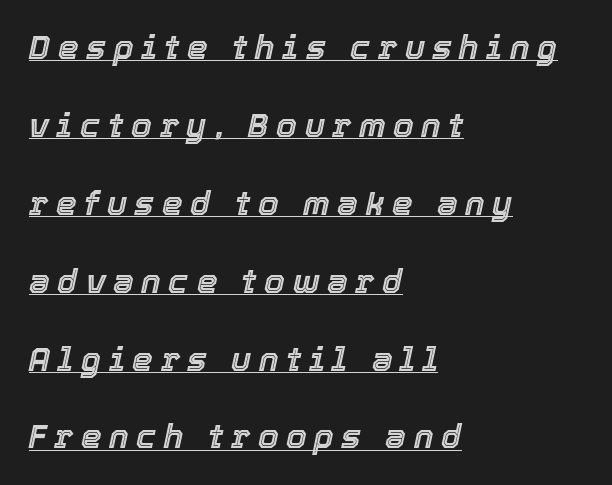
Q: Is the text italic (slanted)? A: Yes, it leans right by about 12 degrees.
Q: Is the text underlined? A: Yes.
Q: How is the paragraph aligned? A: Left-aligned.
Q: Is the spacing between letters normal or unusually wide? A: Unusually wide.
Q: Is the spacing between lines tight, normal or loose? A: Loose.
Q: Width (condensed, normal, or wide)? A: Normal.
Q: x-height? A: Medium.
Q: Monospaced? A: No.
